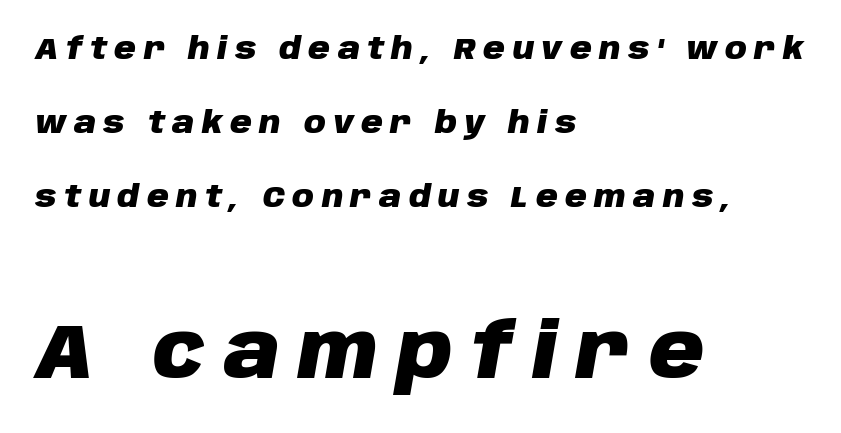
{"italic": "yes", "lean": "right", "slant_degrees": 10, "bold": "yes", "weight": "heavy", "width": "normal", "stroke_contrast": "low", "x_height": "large", "monospaced": "no", "underline": "no", "align": "left", "line_spacing": "loose", "line_spacing_ratio": 2.46, "letter_spacing": "wide", "letter_spacing_em": 0.25, "larger_block": "second", "size_ratio": 2.53, "glyph_px": 76}
